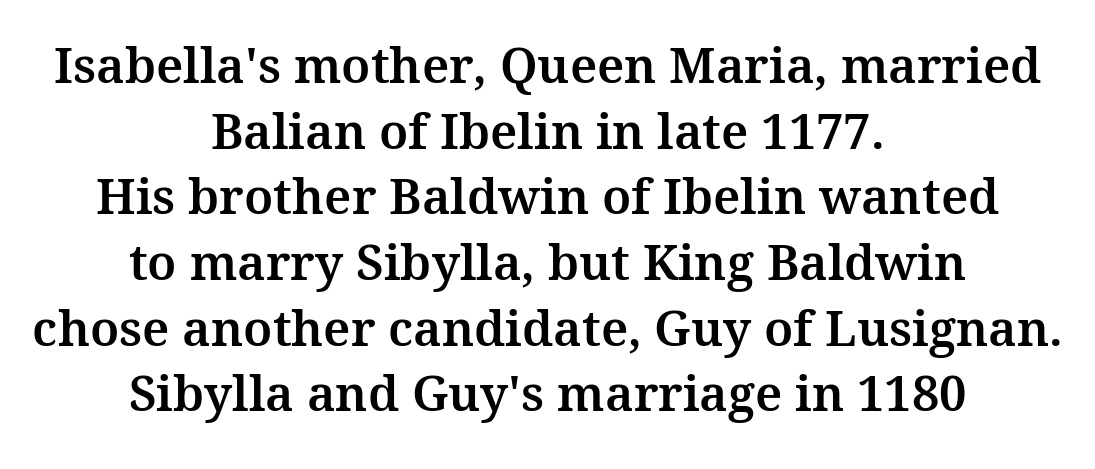
Is this a sans? No — the strokes have serifs. Interline gaps are of average width in this sample. Alignment: centered. There is no visible air inserted between adjacent glyphs. Words float on clear page, feet unadorned.
